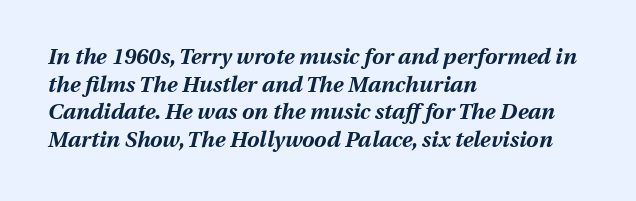
{"italic": "yes", "lean": "right", "slant_degrees": 13, "bold": "yes", "underline": "no", "align": "left", "line_spacing": "normal", "line_spacing_ratio": 1.26, "letter_spacing": "normal", "letter_spacing_em": 0.0, "glyph_px": 22}
